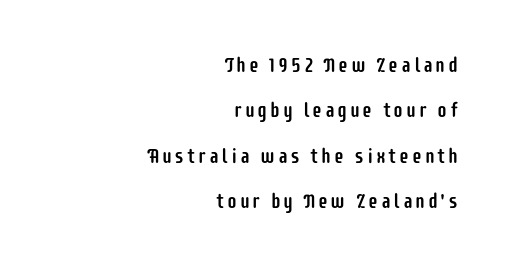
Q: Is the text italic (slanted)? A: No, it is upright.
Q: Is the text underlined? A: No.
Q: How is the paragraph aligned? A: Right-aligned.
Q: Is the spacing between lines tight, normal or loose? A: Loose.
